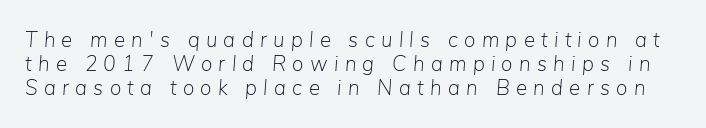
The image shows 21 px text type, italic (leaning right); set tight line spacing (1.14x), unusually wide letter spacing (+0.3 em), not underlined.
